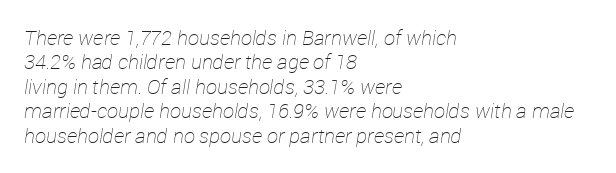
The image shows 20 px text type, italic (leaning right); set left-aligned, line spacing 1.22x, normal letter spacing, not underlined.
